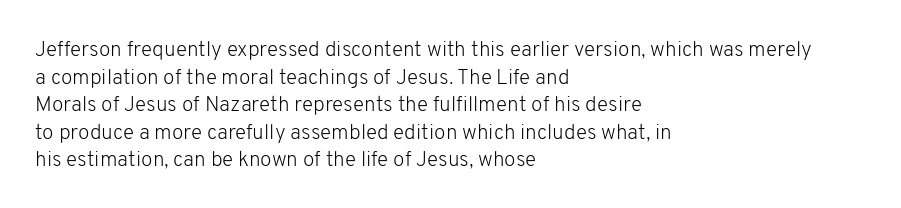
{"italic": "no", "bold": "no", "underline": "no", "align": "left", "line_spacing": "normal", "line_spacing_ratio": 1.31, "letter_spacing": "normal", "letter_spacing_em": 0.0, "glyph_px": 21}
